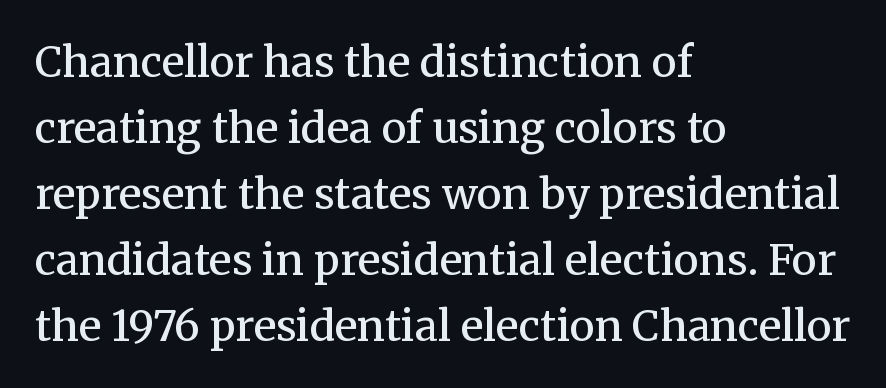
Q: Is the text bold? A: Semi-bold.
Q: Is the text italic (slanted)? A: No, it is upright.
Q: Is the typeface a serif or a sans-serif typeface? A: Serif.
Q: Is the text underlined? A: No.
Q: How is the paragraph aligned? A: Left-aligned.
Q: Is the spacing between letters normal or unusually wide? A: Normal.
Q: Is the spacing between lines tight, normal or loose? A: Normal.
Q: Width (condensed, normal, or wide)? A: Normal.
Q: Stroke contrast? A: Medium.
Q: x-height? A: Medium.
Q: Monospaced? A: No.
